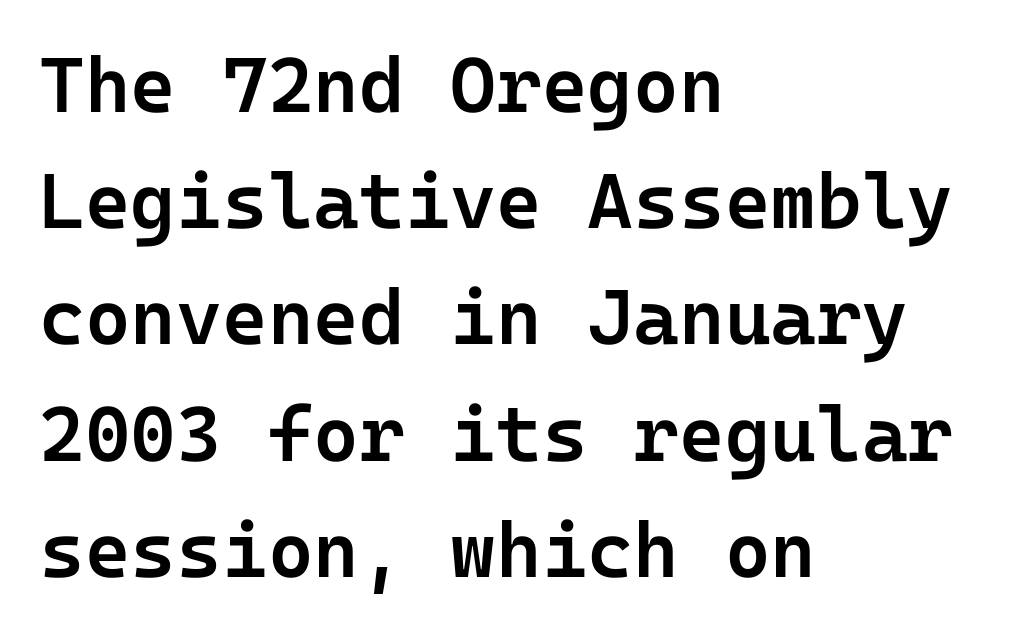
Letters rest on an invisible, unmarked baseline. Alignment: flush left. The sample has been set in demibold, a notch under bold. The tracking reads as untouched default to a designer's eye.
